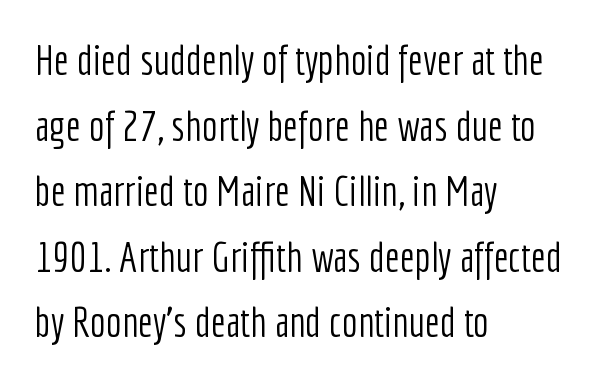
Q: Is the text bold? A: No.
Q: Is the text italic (slanted)? A: No, it is upright.
Q: Is the typeface a serif or a sans-serif typeface? A: Sans-serif.
Q: Is the text underlined? A: No.
Q: How is the paragraph aligned? A: Left-aligned.
Q: Is the spacing between letters normal or unusually wide? A: Normal.
Q: Is the spacing between lines tight, normal or loose? A: Normal.
Q: Width (condensed, normal, or wide)? A: Condensed.
Q: Stroke contrast? A: Low.
Q: x-height? A: Medium.
Q: Monospaced? A: No.
